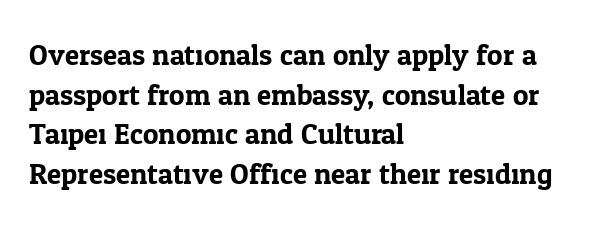
{"serif": "yes", "italic": "no", "width": "normal", "stroke_contrast": "low", "x_height": "medium", "monospaced": "no", "underline": "no", "align": "left", "line_spacing": "normal", "line_spacing_ratio": 1.37, "letter_spacing": "normal", "letter_spacing_em": 0.0, "glyph_px": 29}
